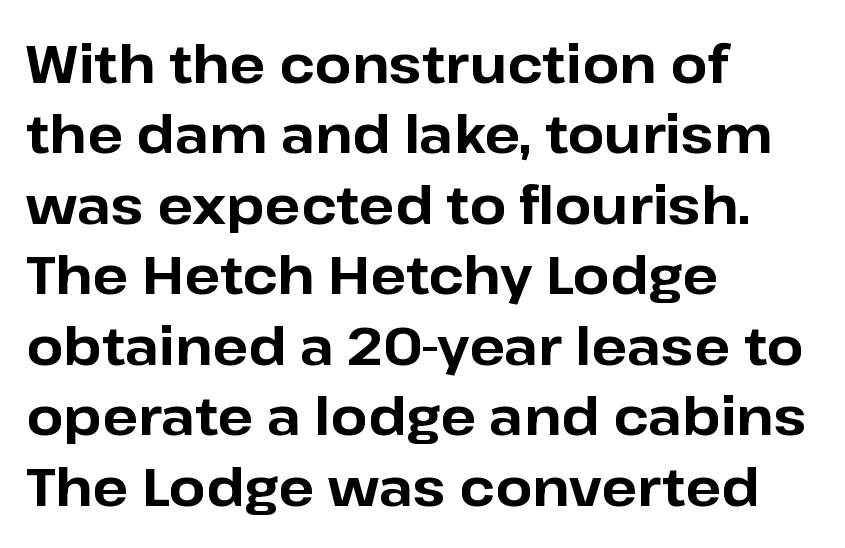
Q: Is the text bold? A: Yes.
Q: Is the text italic (slanted)? A: No, it is upright.
Q: Is the typeface a serif or a sans-serif typeface? A: Sans-serif.
Q: Is the text underlined? A: No.
Q: How is the paragraph aligned? A: Left-aligned.
Q: Is the spacing between letters normal or unusually wide? A: Normal.
Q: Is the spacing between lines tight, normal or loose? A: Normal.
Q: Width (condensed, normal, or wide)? A: Normal.
Q: Stroke contrast? A: Low.
Q: x-height? A: Medium.
Q: Monospaced? A: No.
